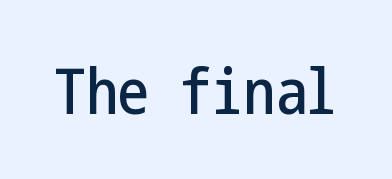
{"serif": "no", "italic": "no", "width": "condensed", "stroke_contrast": "low", "x_height": "medium", "underline": "no", "letter_spacing": "normal", "letter_spacing_em": 0.0, "glyph_px": 63}
